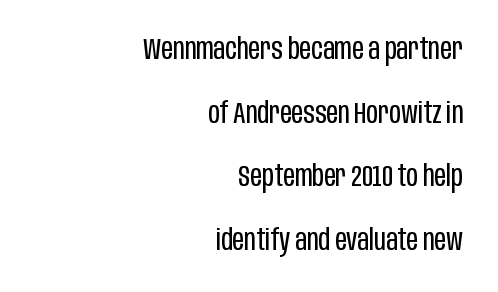
The image shows 29 px regular-weight, condensed sans-serif type, upright; set right-aligned, loose line spacing (2.19x), normal letter spacing, not underlined; low stroke contrast and a large x-height.
